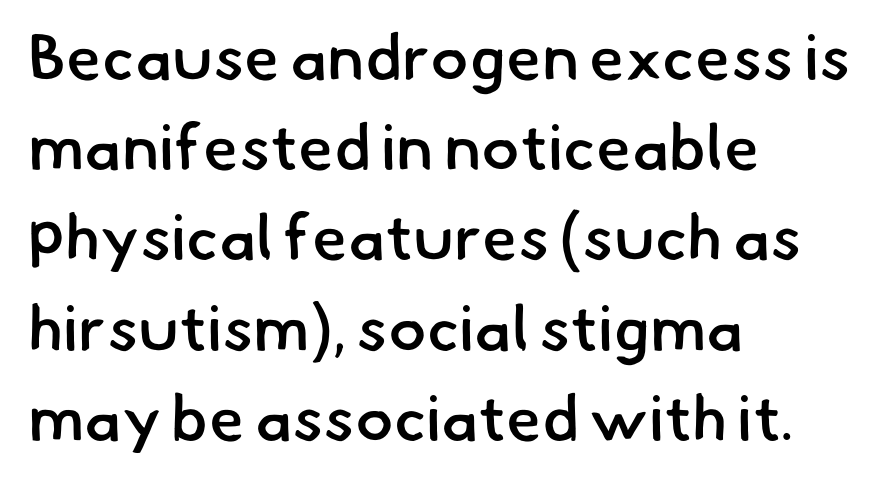
{"serif": "no", "bold": "semi", "weight": "semibold", "width": "normal", "stroke_contrast": "low", "x_height": "small", "monospaced": "no", "underline": "no", "align": "left", "line_spacing": "normal", "line_spacing_ratio": 1.41, "letter_spacing": "normal", "letter_spacing_em": 0.0, "glyph_px": 64}
